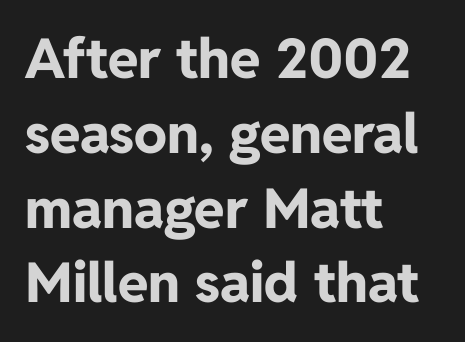
Is this a fixed-width face? No — the glyphs have proportional, varying widths. As a designer I'd log this as weight 700, bold. This is the regular roman posture of the typeface. Whoever set this chose a conventional vertical rhythm.
